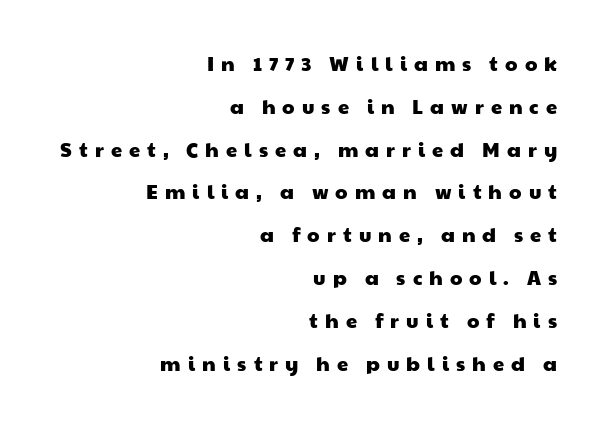
{"underline": "no", "align": "right", "line_spacing": "loose", "line_spacing_ratio": 2.14, "letter_spacing": "wide", "letter_spacing_em": 0.35, "glyph_px": 20}
